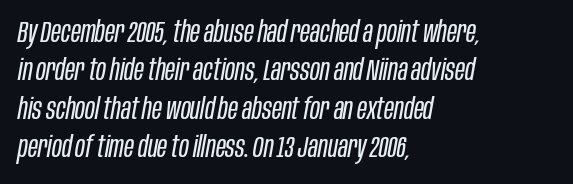
The image shows 30 px regular-weight, condensed type, italic (leaning right); set left-aligned, normal line spacing (1.28x), normal letter spacing, not underlined; low stroke contrast and a large x-height.
